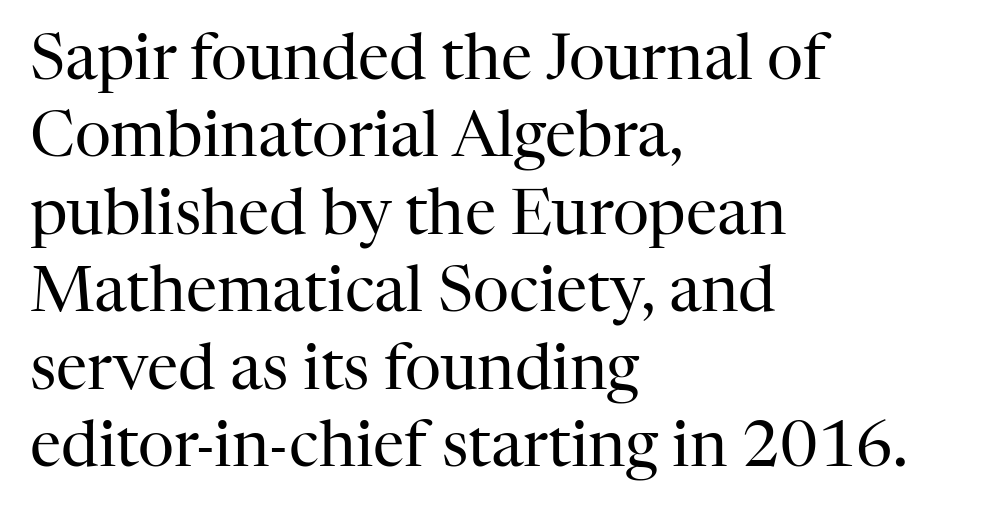
{"serif": "yes", "italic": "no", "bold": "no", "weight": "regular", "width": "normal", "stroke_contrast": "high", "x_height": "medium", "monospaced": "no", "underline": "no", "align": "left", "line_spacing_ratio": 1.23, "letter_spacing": "normal", "letter_spacing_em": 0.0, "glyph_px": 63}
